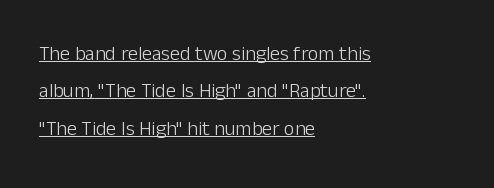
The image shows 20 px text type, upright; set left-aligned, line spacing 1.87x, normal letter spacing, underlined.
